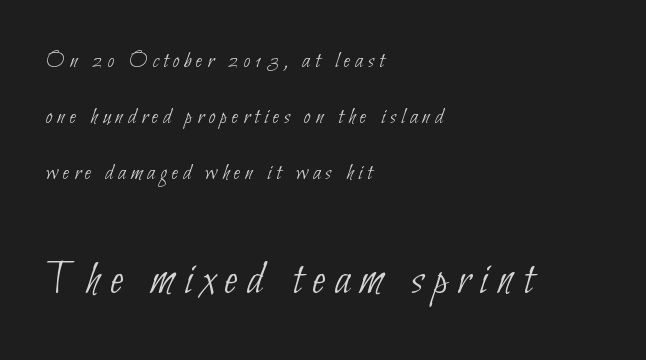
{"serif": "no", "bold": "no", "weight": "thin", "width": "condensed", "stroke_contrast": "low", "x_height": "small", "monospaced": "no", "underline": "no", "align": "left", "line_spacing": "loose", "line_spacing_ratio": 2.33, "letter_spacing": "wide", "letter_spacing_em": 0.2, "larger_block": "second", "size_ratio": 2.0, "glyph_px": 48}
